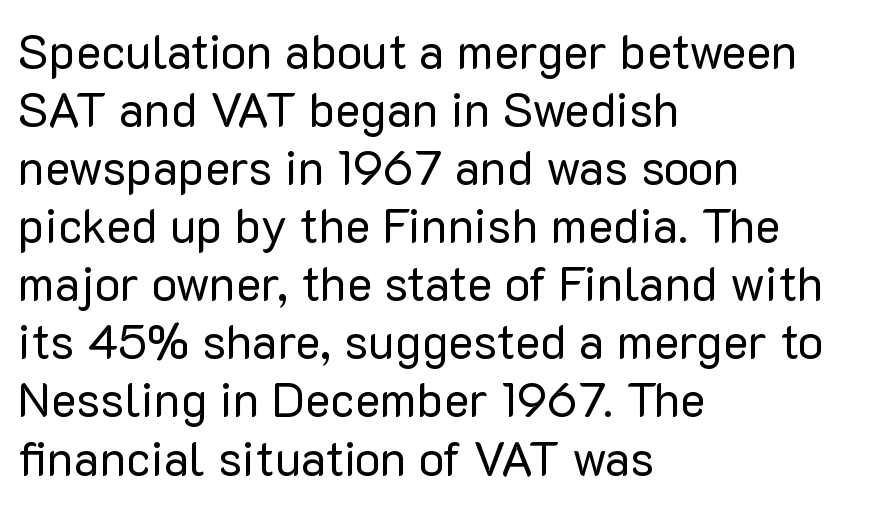
Do the characters align in a grid? No, the font is proportional. The text was rendered using a sans face with plain stroke endings. Glyph-to-glyph distance matches everyday printed text. Is the block centered? No — it sits flush against the left margin.
